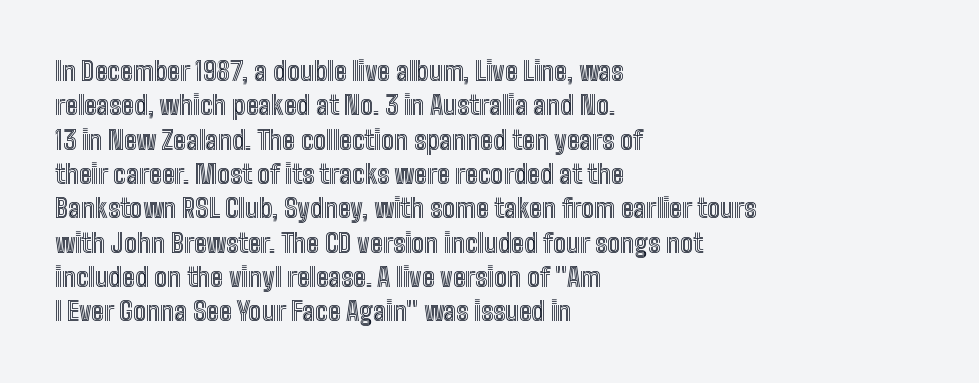
{"italic": "no", "underline": "no", "align": "left", "line_spacing": "normal", "line_spacing_ratio": 1.32, "letter_spacing": "normal", "letter_spacing_em": 0.0, "glyph_px": 26}
